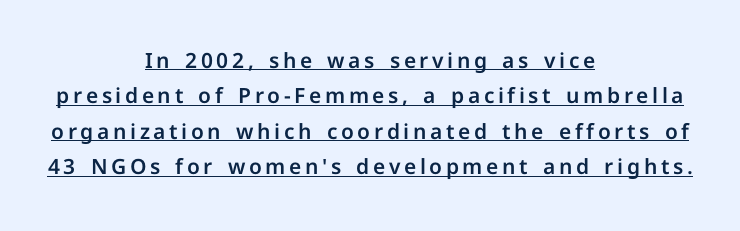
{"italic": "no", "underline": "yes", "align": "center", "line_spacing": "normal", "line_spacing_ratio": 1.69, "glyph_px": 21}
